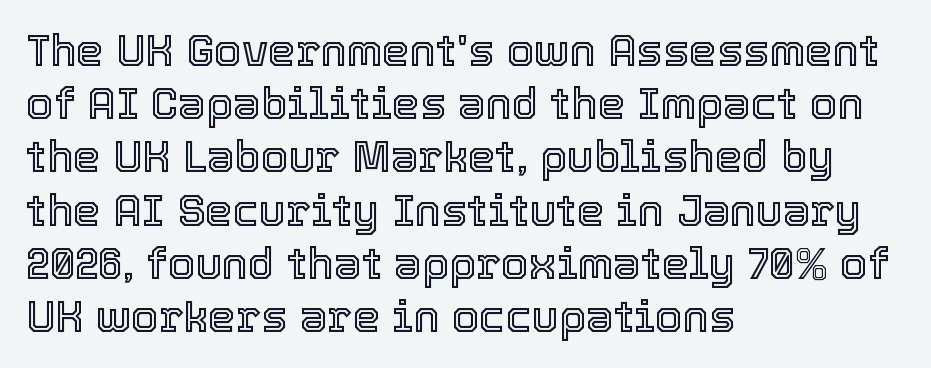
{"italic": "no", "width": "normal", "x_height": "medium", "monospaced": "no", "underline": "no", "align": "left", "line_spacing_ratio": 1.21, "letter_spacing": "normal", "letter_spacing_em": 0.0, "glyph_px": 44}
